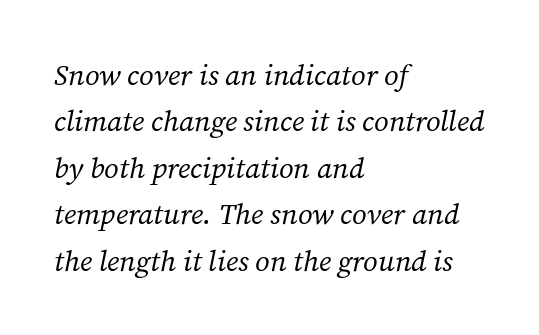
Stroke terminals: seriffed. Vertically, the passage feels balanced, rows spaced as you'd expect. In terms of posture, this sample is oblique. The glyphs are unaccompanied by any horizontal stroke below them. A light-to-regular cut is what we see here. Letter spacing: default.
